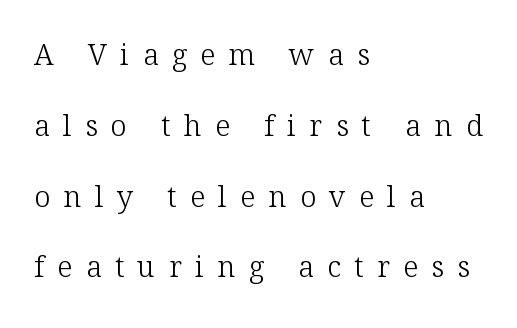
The image shows 29 px light serif type, upright; set left-aligned, loose line spacing (2.44x), unusually wide letter spacing (+0.46 em), not underlined; low stroke contrast and a medium x-height.
